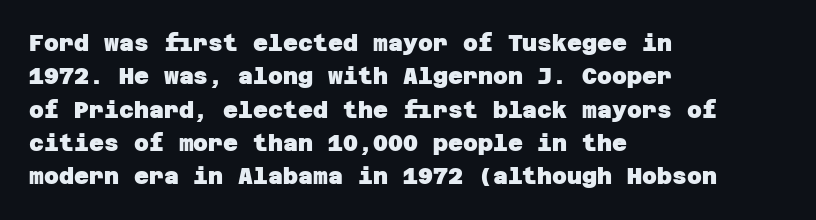
Q: Is the text bold? A: Yes.
Q: Is the text underlined? A: No.
Q: How is the paragraph aligned? A: Left-aligned.
Q: Is the spacing between letters normal or unusually wide? A: Normal.
Q: Is the spacing between lines tight, normal or loose? A: Normal.
